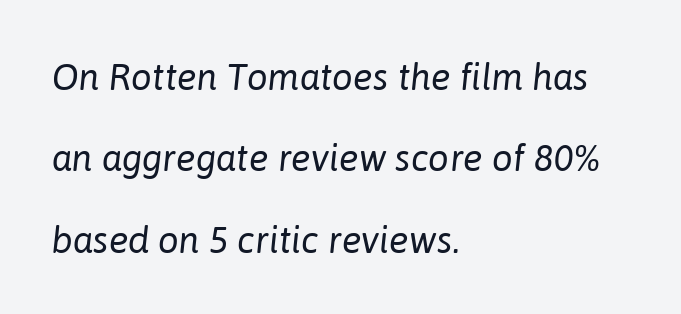
The face used here has a pronounced slope to its letters. Compared with typical body copy, the letter spacing here is the same. The space directly below the letters is spotless. Vertically, the passage feels expansive, rows floating well apart. The font sits on the lighter half of the weight spectrum, regular included.
